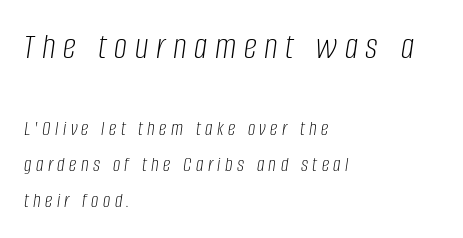
{"italic": "yes", "lean": "right", "slant_degrees": 8, "bold": "no", "weight": "light", "width": "condensed", "stroke_contrast": "low", "x_height": "large", "monospaced": "no", "underline": "no", "align": "left", "line_spacing": "normal", "line_spacing_ratio": 1.7, "letter_spacing": "wide", "letter_spacing_em": 0.21, "larger_block": "first", "size_ratio": 1.76, "glyph_px": 37}
